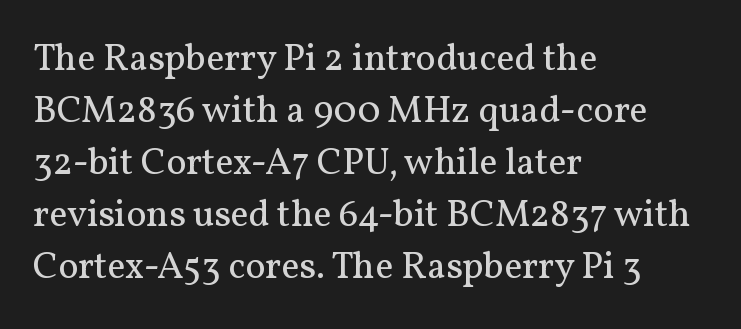
Glyph-to-glyph distance matches everyday printed text. Whoever set this chose a conventional vertical rhythm. Weight: not bold — regular or lighter. You could not count columns in this text — the font is proportionally spaced. Upright lettering throughout. The baseline area is clear.
